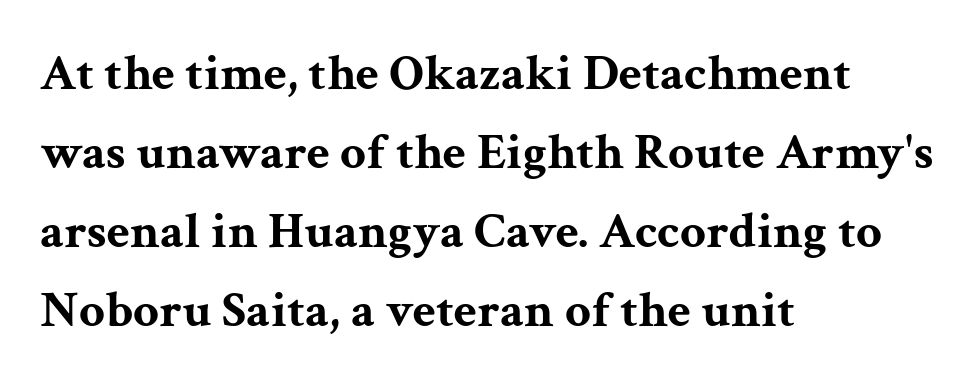
The image shows 51 px bold, wide serif type, upright; set left-aligned, normal line spacing (1.55x), normal letter spacing, not underlined; medium stroke contrast and a medium x-height.
